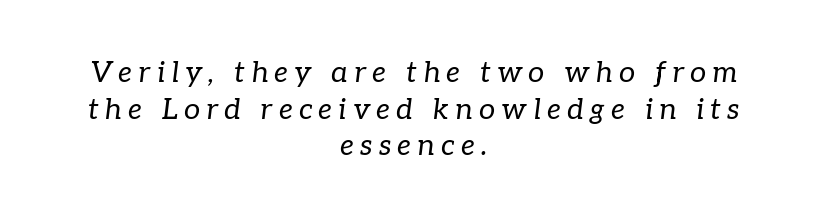
Q: Is the text bold? A: No.
Q: Is the text italic (slanted)? A: Yes, it leans right by about 7 degrees.
Q: Is the typeface a serif or a sans-serif typeface? A: Serif.
Q: Is the text underlined? A: No.
Q: How is the paragraph aligned? A: Centered.
Q: Is the spacing between letters normal or unusually wide? A: Unusually wide.
Q: Is the spacing between lines tight, normal or loose? A: Normal.
Q: Width (condensed, normal, or wide)? A: Normal.
Q: Stroke contrast? A: Low.
Q: x-height? A: Medium.
Q: Monospaced? A: No.
